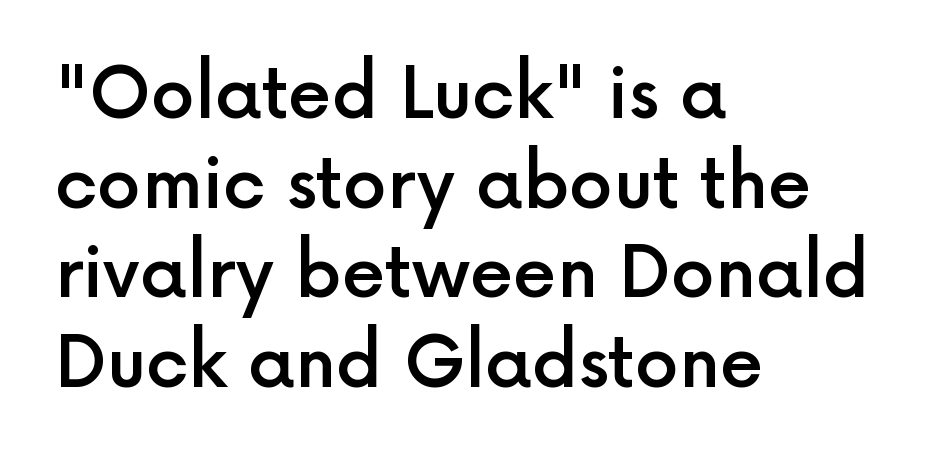
The image shows 70 px semibold sans-serif type, upright; set left-aligned, normal line spacing (1.28x), normal letter spacing, not underlined; a medium x-height.
